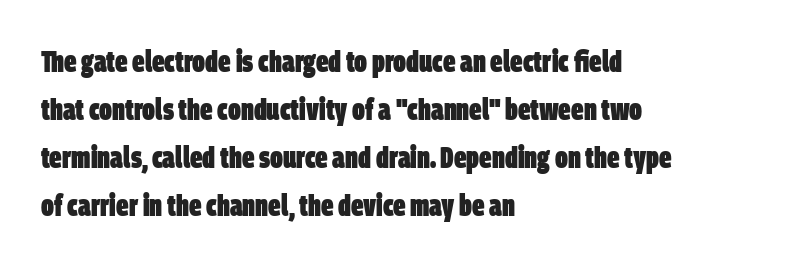
The image shows 31 px heavy, condensed sans-serif type; set left-aligned, normal line spacing (1.55x), normal letter spacing, not underlined; low stroke contrast and a large x-height.
